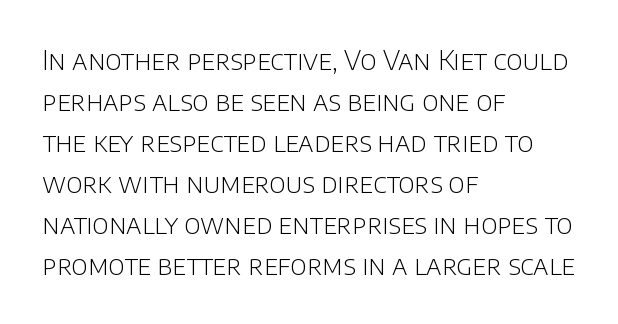
Q: Is the text bold? A: No.
Q: Is the text italic (slanted)? A: No, it is upright.
Q: Is the text underlined? A: No.
Q: How is the paragraph aligned? A: Left-aligned.
Q: Is the spacing between letters normal or unusually wide? A: Normal.
Q: Is the spacing between lines tight, normal or loose? A: Normal.
